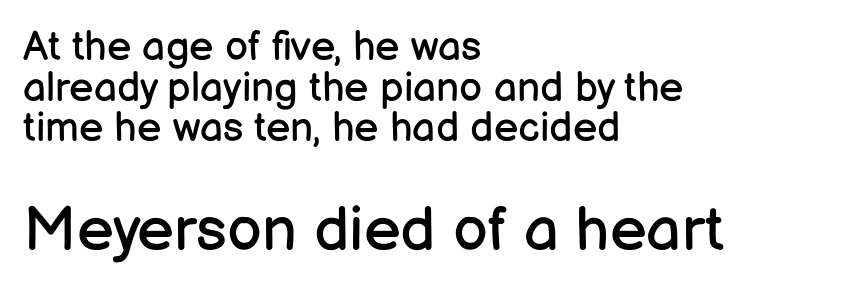
The image shows 62 px regular-weight sans-serif type, upright; set left-aligned, tight line spacing (0.99x), normal letter spacing, not underlined; the second (bottom) block is 1.51x larger; low stroke contrast and a medium x-height.
